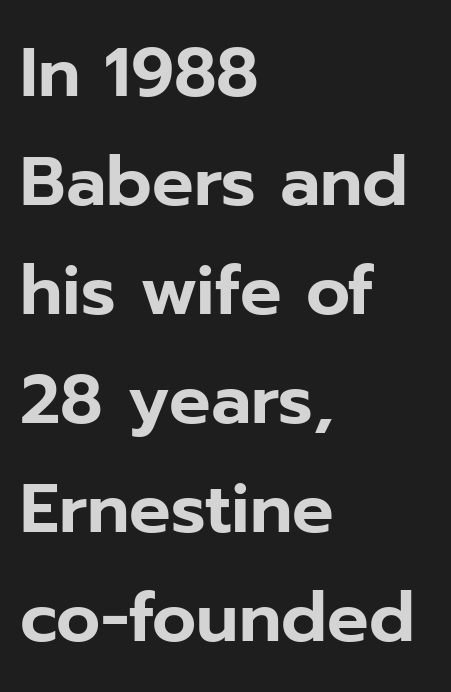
The image shows 69 px sans-serif type, upright; set left-aligned, normal line spacing (1.58x), normal letter spacing, not underlined; low stroke contrast and a medium x-height.
